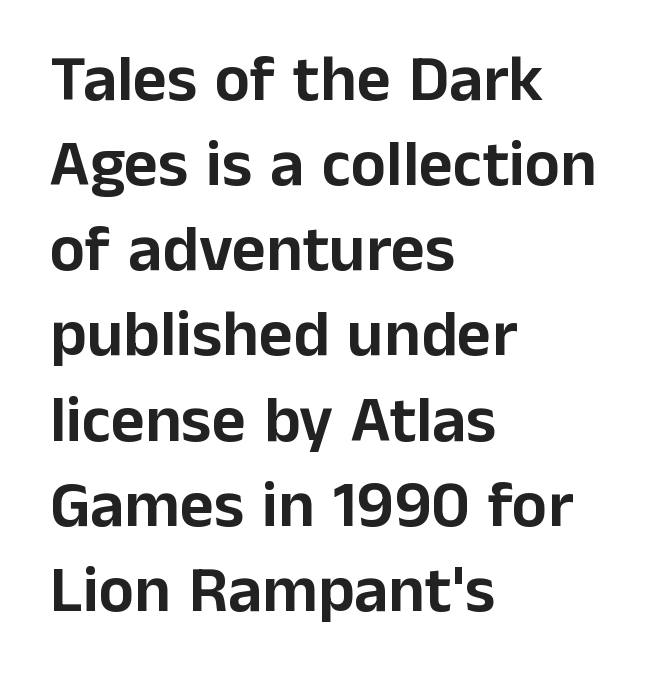
Clear beneath every line of the passage. Check where the strokes stop: nothing finishes them off — pure sans. The typesetter chose a ragged-right arrangement here. Posture: straight, roman, zero tilt. Here the designer chose a conventional face with non-uniform glyph widths.
